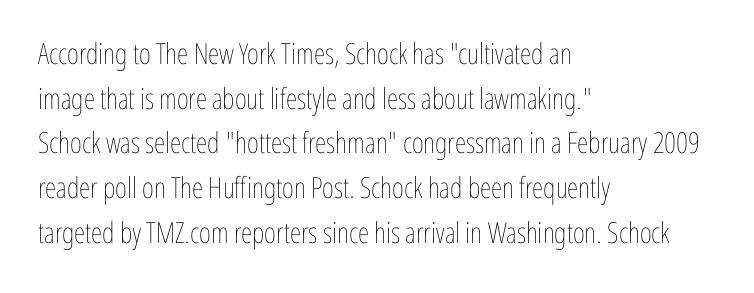
{"italic": "no", "bold": "no", "weight": "thin", "width": "condensed", "stroke_contrast": "low", "x_height": "medium", "monospaced": "no", "underline": "no", "align": "left", "line_spacing": "normal", "line_spacing_ratio": 1.54, "letter_spacing": "normal", "letter_spacing_em": 0.0, "glyph_px": 29}
